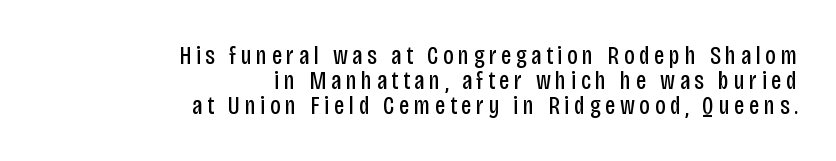
{"italic": "no", "bold": "no", "underline": "no", "align": "right", "line_spacing": "tight", "line_spacing_ratio": 0.96, "glyph_px": 26}
